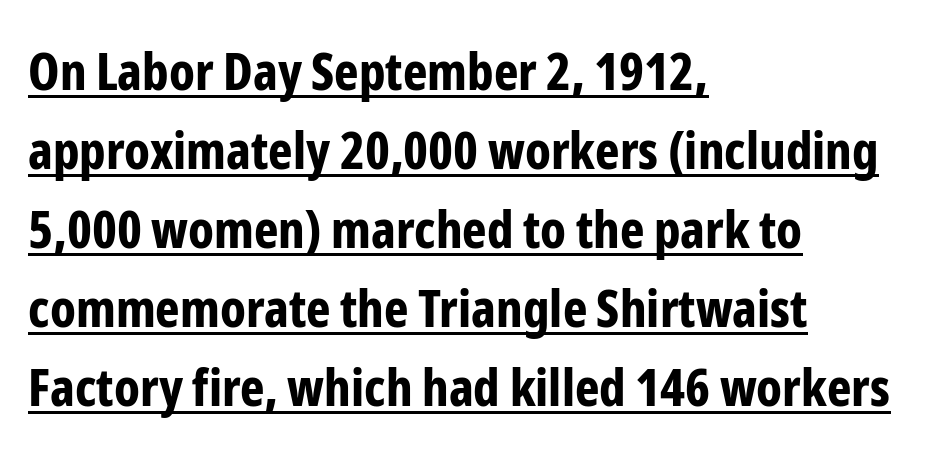
{"serif": "no", "italic": "no", "bold": "yes", "weight": "bold", "width": "condensed", "stroke_contrast": "low", "x_height": "medium", "monospaced": "no", "underline": "yes", "align": "left", "line_spacing": "normal", "line_spacing_ratio": 1.52, "letter_spacing": "normal", "letter_spacing_em": 0.0, "glyph_px": 52}
